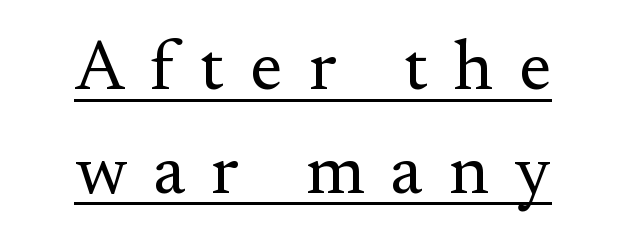
Compared with a typical body face, this is equally light or lighter still. Note the varied advance widths — an 'i' is clearly narrower than an 'm'. Quick note: underline on. This sample uses expanded letter spacing, leaving extra air between glyphs.
